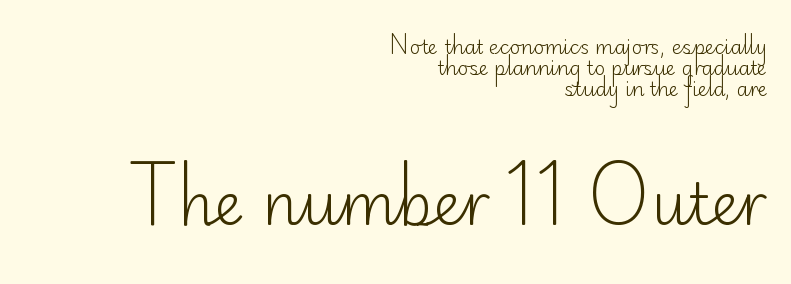
Q: Is the text bold? A: No.
Q: Is the text italic (slanted)? A: No, it is upright.
Q: Is the typeface a serif or a sans-serif typeface? A: Sans-serif.
Q: Is the text underlined? A: No.
Q: How is the paragraph aligned? A: Right-aligned.
Q: Is the spacing between letters normal or unusually wide? A: Normal.
Q: Is the spacing between lines tight, normal or loose? A: Tight.
Q: Which block of text is set in a larger size, the first (top) or the second (bottom)? A: The second (bottom) one.
Q: Width (condensed, normal, or wide)? A: Normal.
Q: Stroke contrast? A: Low.
Q: x-height? A: Small.
Q: Monospaced? A: No.
